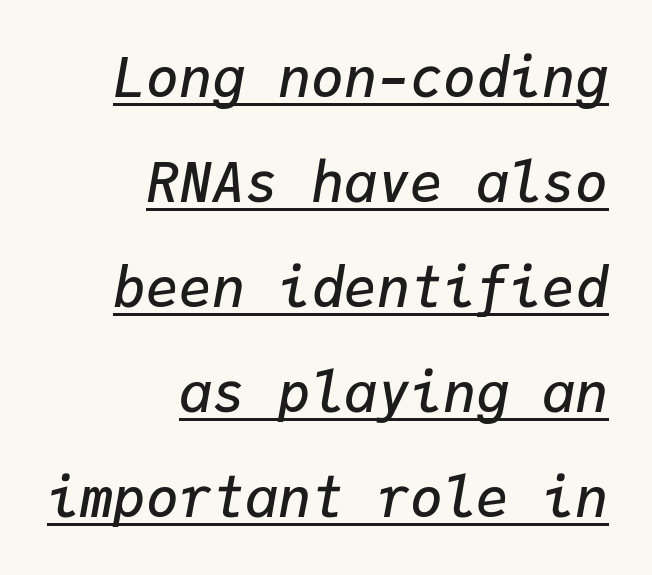
The typesetter chose a ragged-left arrangement here. What stands out about the letter spacing? Nothing — it is the standard amount. The vertical gap from one line to the next is large. You could count columns in this text — the font is strictly monospaced. Style check: oblique. The string is rendered with underlining switched on.
